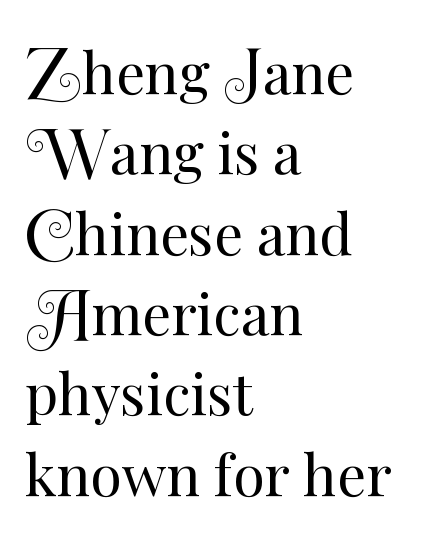
{"italic": "no", "bold": "no", "weight": "regular", "width": "normal", "stroke_contrast": "medium", "x_height": "small", "monospaced": "no", "underline": "no", "align": "left", "line_spacing": "normal", "line_spacing_ratio": 1.41, "letter_spacing": "normal", "letter_spacing_em": 0.0, "glyph_px": 57}
